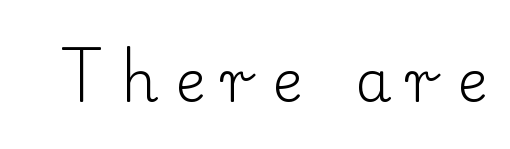
The tracking jumps out immediately: characters are airy and widely separated. Unlike italic type, these characters show no tilt at all. Stroke mass is kept to a normal reading level or below. This sample has the flowing, uneven cadence of proportional lettering. This rendering features lettering with no underline.
